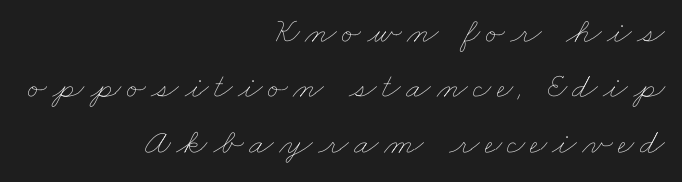
No heavy texture on the line: the type isn't bold. The passage shown stacks its lines at a standard gap. Where is the straight margin? On the right. Character widths vary here, with narrow letters taking less room than wide ones.
